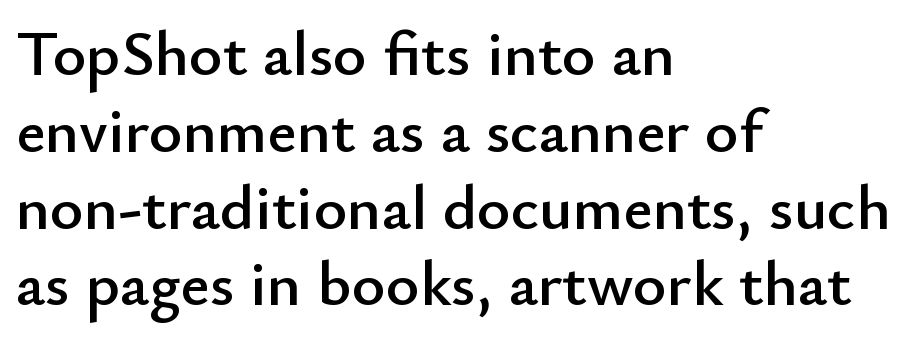
Type without underlining. This rendering uses left alignment, leaving the right contour irregular. Here the designer chose a conventional face with non-uniform glyph widths. You could call the tracking neutral — neither tight nor loose. Does the type have serifs? No, each stem ends abruptly.
